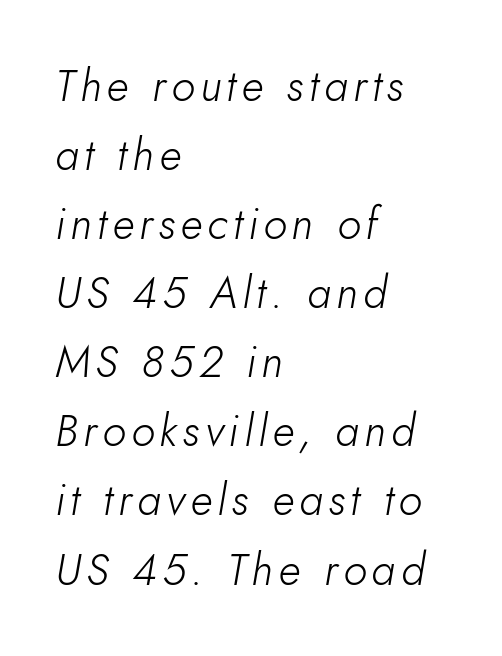
The image shows 44 px light type, italic (leaning right); set left-aligned, normal line spacing (1.57x), not underlined; low stroke contrast and a small x-height.
